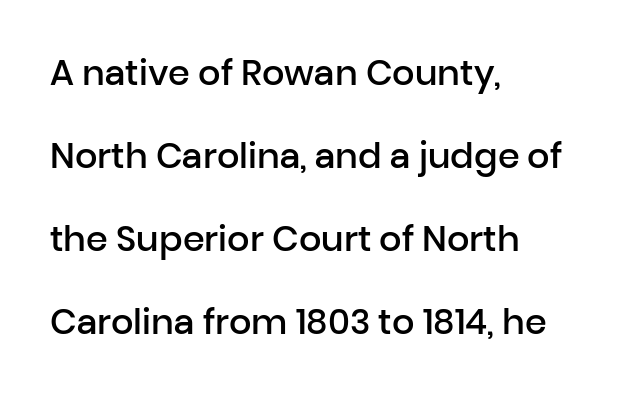
Q: Is the text bold? A: Semi-bold.
Q: Is the text italic (slanted)? A: No, it is upright.
Q: Is the typeface a serif or a sans-serif typeface? A: Sans-serif.
Q: Is the text underlined? A: No.
Q: How is the paragraph aligned? A: Left-aligned.
Q: Is the spacing between letters normal or unusually wide? A: Normal.
Q: Is the spacing between lines tight, normal or loose? A: Loose.
Q: Width (condensed, normal, or wide)? A: Normal.
Q: Stroke contrast? A: Low.
Q: x-height? A: Medium.
Q: Monospaced? A: No.
